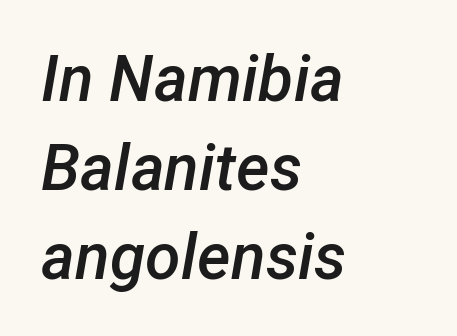
Q: Is the text bold? A: Semi-bold.
Q: Is the text italic (slanted)? A: Yes, it leans right by about 12 degrees.
Q: Is the text underlined? A: No.
Q: How is the paragraph aligned? A: Left-aligned.
Q: Is the spacing between letters normal or unusually wide? A: Normal.
Q: Is the spacing between lines tight, normal or loose? A: Normal.
Q: Width (condensed, normal, or wide)? A: Normal.
Q: Stroke contrast? A: Low.
Q: x-height? A: Medium.
Q: Monospaced? A: No.
